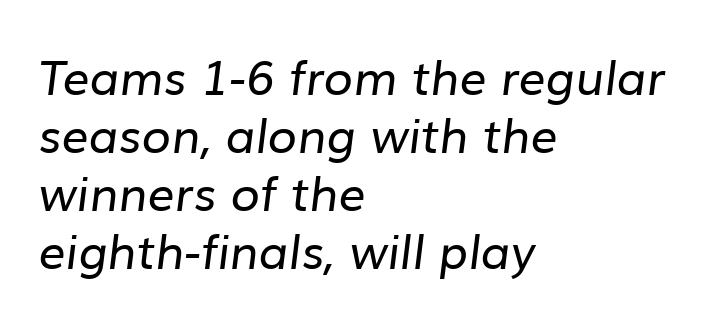
The image shows 48 px regular-weight sans-serif type; set left-aligned, line spacing 1.21x, normal letter spacing, not underlined; low stroke contrast and a medium x-height.
